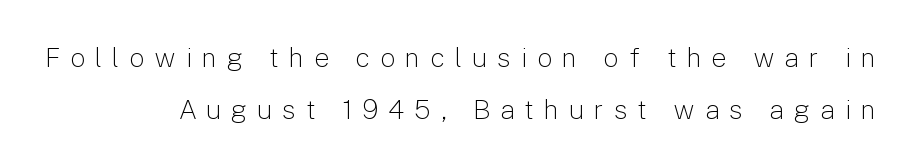
This block would shrink considerably if given ordinary leading; it's expanded now. Quick note: not italic, upright. Here the glyphs are tracked loosely, breaking word shapes into spaced letters. The space beneath each line is pristine and unruled. Right-aligned paragraph, ragged on the left.
